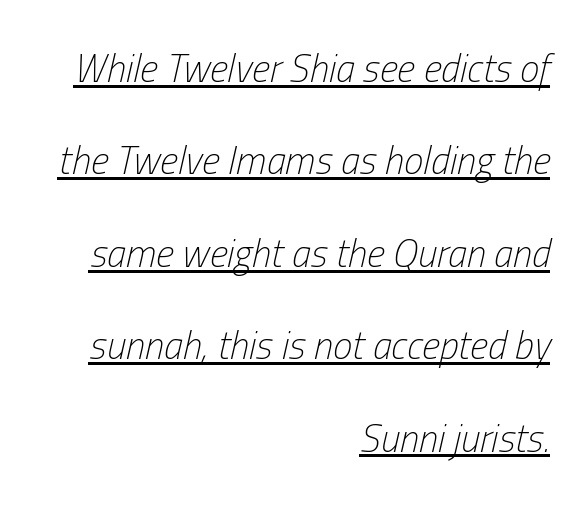
Q: Is the text bold? A: No.
Q: Is the text italic (slanted)? A: Yes, it leans right by about 13 degrees.
Q: Is the text underlined? A: Yes.
Q: How is the paragraph aligned? A: Right-aligned.
Q: Is the spacing between letters normal or unusually wide? A: Normal.
Q: Is the spacing between lines tight, normal or loose? A: Loose.
Q: Width (condensed, normal, or wide)? A: Condensed.
Q: Stroke contrast? A: Low.
Q: x-height? A: Medium.
Q: Monospaced? A: No.
